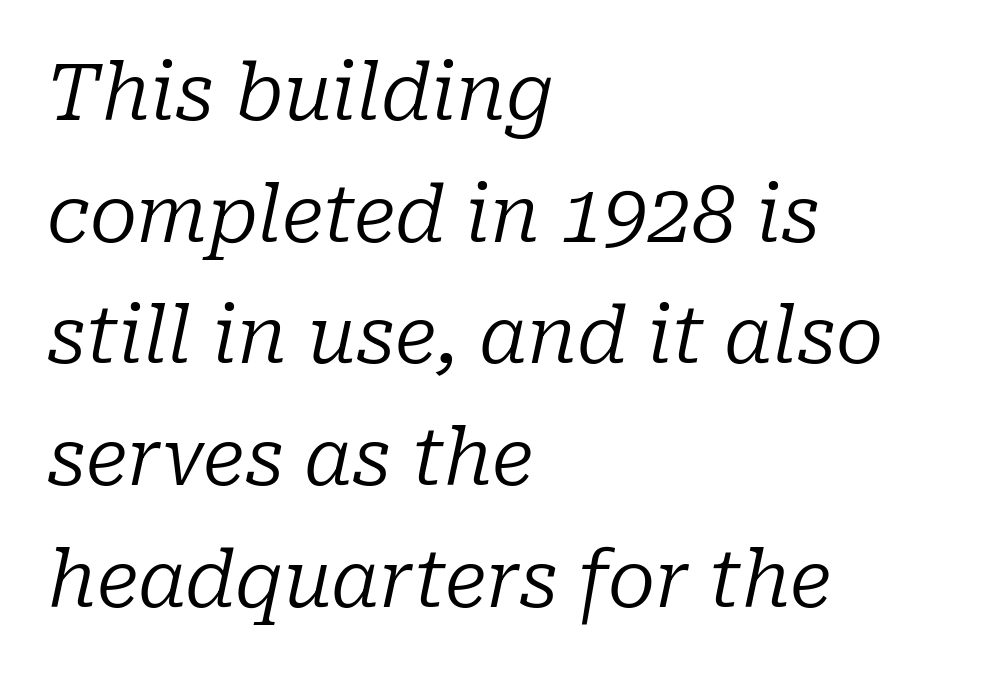
{"serif": "yes", "italic": "yes", "lean": "right", "slant_degrees": 10, "bold": "no", "weight": "regular", "width": "normal", "stroke_contrast": "low", "x_height": "medium", "monospaced": "no", "underline": "no", "align": "left", "line_spacing": "normal", "line_spacing_ratio": 1.56, "letter_spacing": "normal", "letter_spacing_em": 0.0, "glyph_px": 78}
